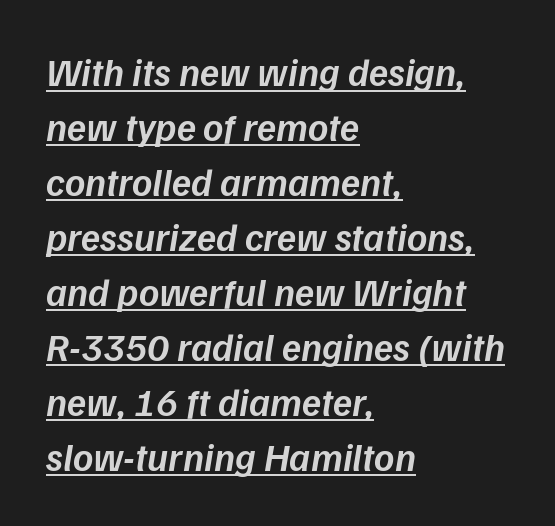
The image shows 39 px semibold type, italic (leaning right); set left-aligned, normal line spacing (1.41x), normal letter spacing, underlined; low stroke contrast and a medium x-height.
